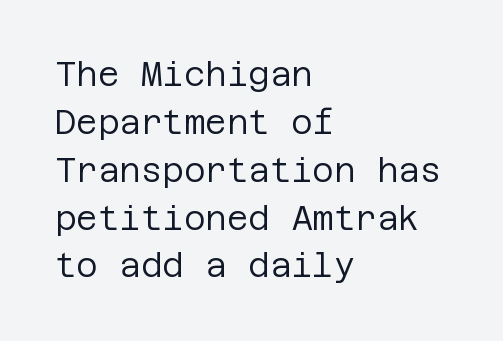
Horizontal bands of white between lines are of average thickness. Nothing heavy about these letters — not bold at all. Notice how the passage keeps a crisp vertical edge on the left only. Vertical strokes here are truly vertical.
